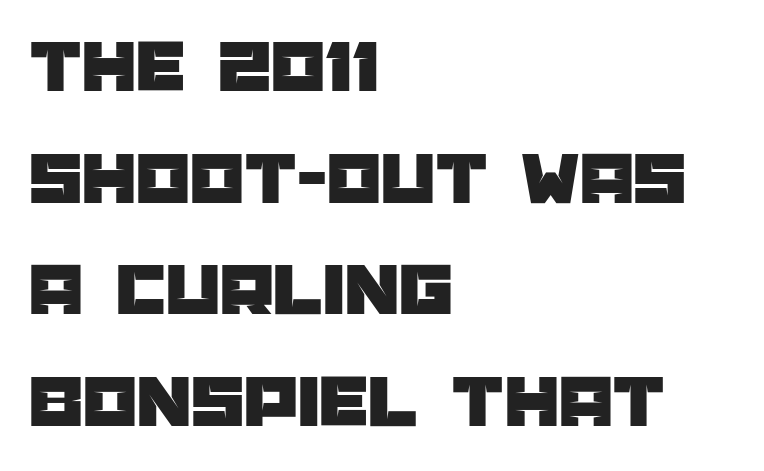
Q: Is the text italic (slanted)? A: No, it is upright.
Q: Is the typeface a serif or a sans-serif typeface? A: Sans-serif.
Q: Is the text underlined? A: No.
Q: How is the paragraph aligned? A: Left-aligned.
Q: Is the spacing between letters normal or unusually wide? A: Normal.
Q: Is the spacing between lines tight, normal or loose? A: Normal.
Q: Width (condensed, normal, or wide)? A: Normal.
Q: Stroke contrast? A: Low.
Q: x-height? A: Large.
Q: Monospaced? A: No.
